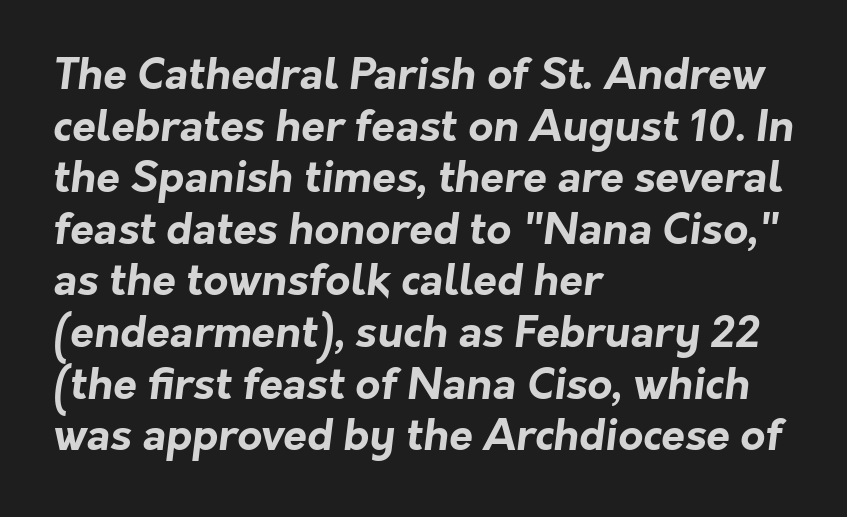
The image shows 43 px bold sans-serif type; set left-aligned, line spacing 1.2x, normal letter spacing, not underlined; low stroke contrast and a medium x-height.
